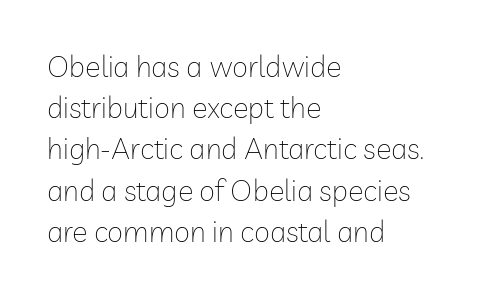
{"serif": "no", "italic": "no", "bold": "no", "weight": "thin", "width": "normal", "stroke_contrast": "low", "x_height": "medium", "monospaced": "no", "underline": "no", "align": "left", "line_spacing": "normal", "line_spacing_ratio": 1.42, "letter_spacing": "normal", "letter_spacing_em": 0.0, "glyph_px": 29}
